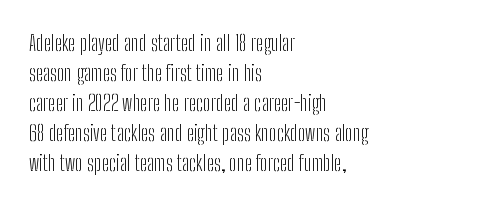
The image shows 22 px text type, upright; set left-aligned, normal line spacing (1.36x), normal letter spacing, not underlined.
